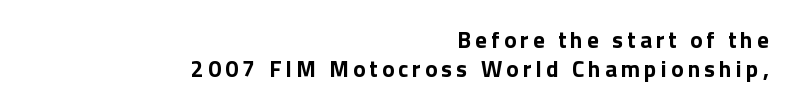
The image shows 23 px text type, upright; set right-aligned, normal line spacing (1.25x), not underlined.
